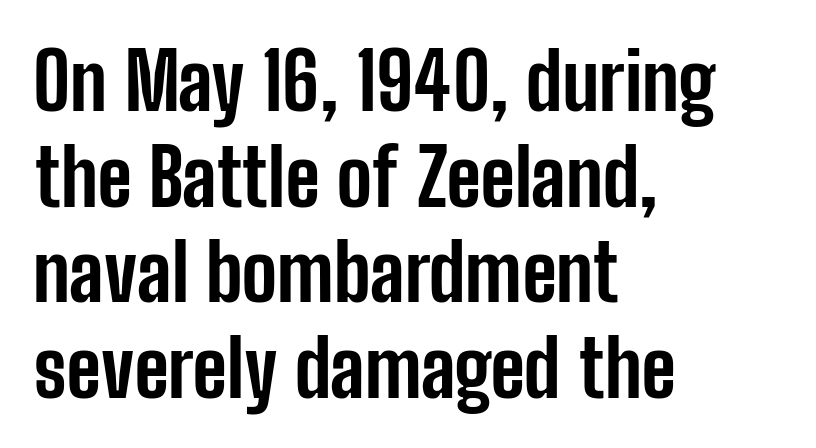
Do the letters lean? They stand straight. The horizontal fit of the characters is conventional and even. The font is running at its bold setting. Unmarked baselines from the first word to the last.
